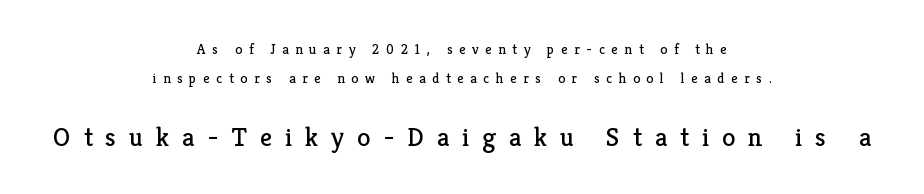
{"italic": "no", "bold": "no", "underline": "no", "align": "center", "line_spacing": "loose", "line_spacing_ratio": 2.04, "letter_spacing": "wide", "letter_spacing_em": 0.48, "larger_block": "second", "size_ratio": 1.93, "glyph_px": 27}
